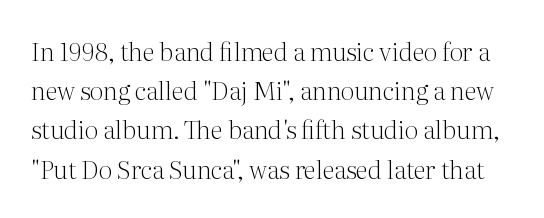
{"italic": "no", "bold": "no", "underline": "no", "line_spacing": "normal", "line_spacing_ratio": 1.57, "letter_spacing": "normal", "letter_spacing_em": 0.0, "glyph_px": 25}
